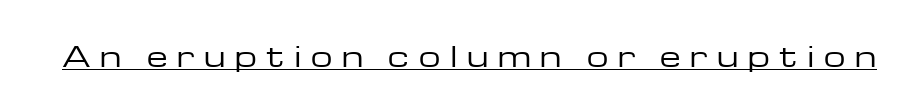
Notice how the stems are strictly vertical — no italics here. This sample uses expanded letter spacing, leaving extra air between glyphs. Decoration check: the copy is underlined. This reads as an unemphasized weight, regular at the heaviest.
